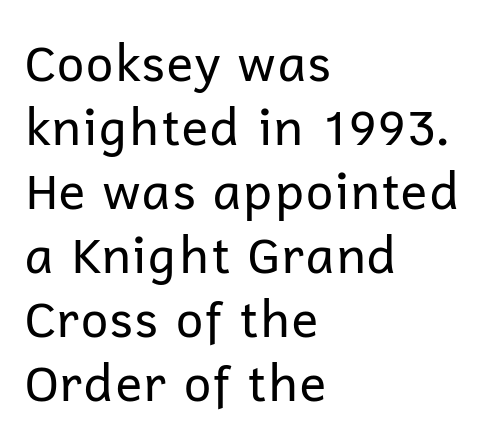
In terms of posture, this sample is upright. The foot of each line stays bare and open. The rows are spaced the way most documents space them. Serif or sans? Sans — the stroke terminals are bare.
